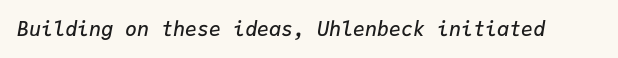
Q: Is the text bold? A: Semi-bold.
Q: Is the text italic (slanted)? A: Yes, it leans right by about 9 degrees.
Q: Is the text underlined? A: No.
Q: Is the spacing between letters normal or unusually wide? A: Normal.
